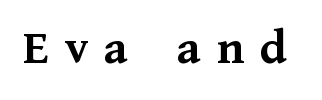
The image shows 50 px semibold serif type, upright; set unusually wide letter spacing (+0.32 em), not underlined; medium stroke contrast and a medium x-height.
